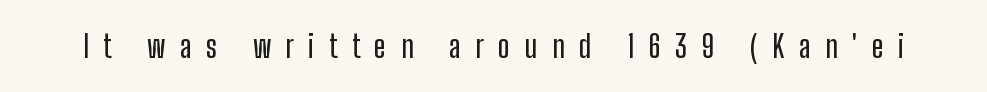
Each word looks stretched out because of the extra space between its letters. Does the lettering tilt? It doesn't — this is upright. Looks like regular typesetting: each glyph gets only the width it needs. A clean baseline with only descenders dipping below it. The letters carry no serifs — their stems end cleanly without finishing strokes.
